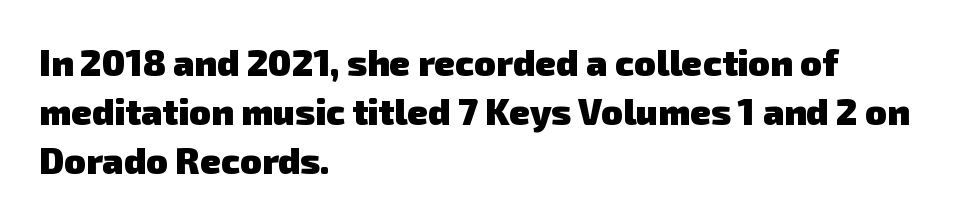
{"serif": "no", "bold": "yes", "weight": "heavy", "width": "normal", "stroke_contrast": "low", "x_height": "medium", "monospaced": "no", "underline": "no", "align": "left", "line_spacing": "normal", "line_spacing_ratio": 1.36, "letter_spacing": "normal", "letter_spacing_em": 0.0, "glyph_px": 36}
